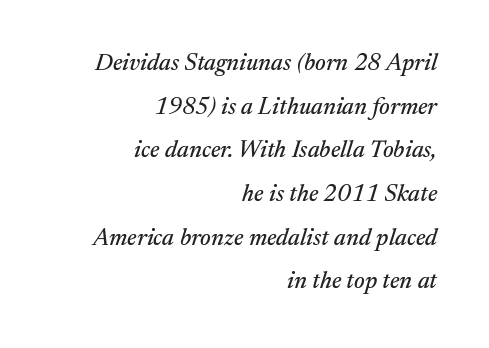
The image shows 24 px text type, italic (leaning right); set right-aligned, line spacing 1.82x, normal letter spacing, not underlined.
